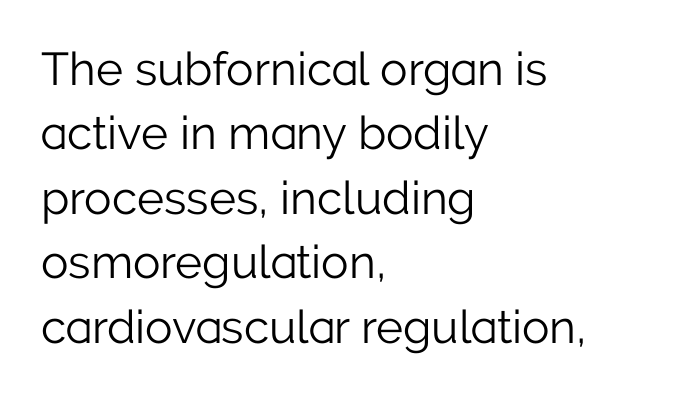
{"serif": "no", "italic": "no", "bold": "no", "weight": "light", "width": "normal", "stroke_contrast": "low", "x_height": "medium", "monospaced": "no", "underline": "no", "align": "left", "line_spacing": "normal", "line_spacing_ratio": 1.4, "letter_spacing": "normal", "letter_spacing_em": 0.0, "glyph_px": 46}
